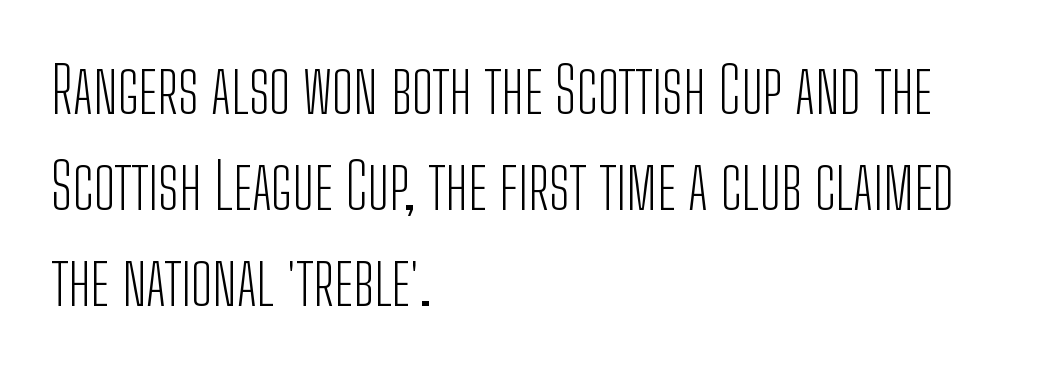
The image shows 64 px light, condensed sans-serif type, upright; set left-aligned, normal line spacing (1.5x), normal letter spacing, not underlined; low stroke contrast and a medium x-height.
